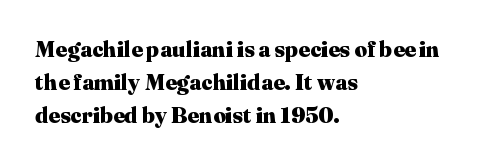
You'd pick this weight for a headline — it's a proper bold. The lettering holds an erect, upright posture throughout. Glance below the letters and you will spot only blank space. Layout note: lines flush left. Characters follow at the spacing the type designer built in. These lines sit exactly where default settings would place them.
